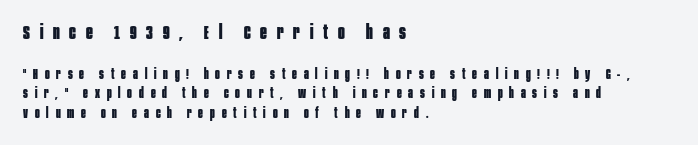
The image shows 20 px bold type, upright; set left-aligned, normal line spacing (1.39x), unusually wide letter spacing (+0.49 em), not underlined; the first (top) block is 1.43x larger.
